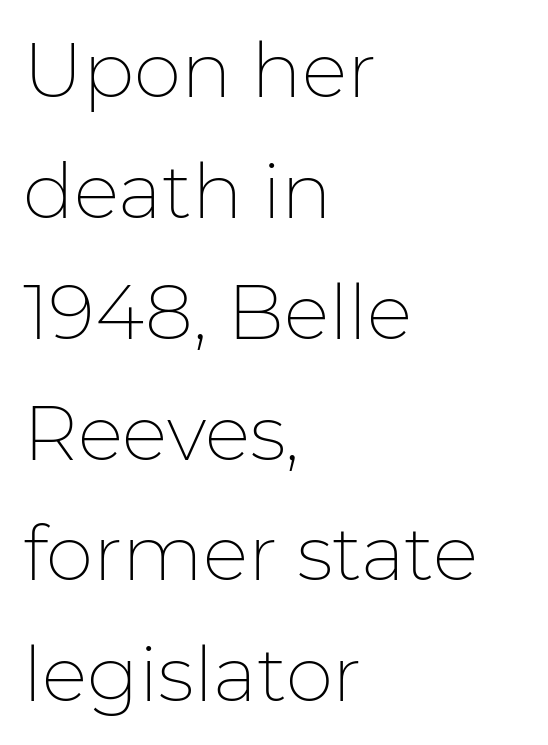
The image shows 76 px thin sans-serif type, upright; set left-aligned, normal line spacing (1.59x), normal letter spacing, not underlined; low stroke contrast and a medium x-height.
